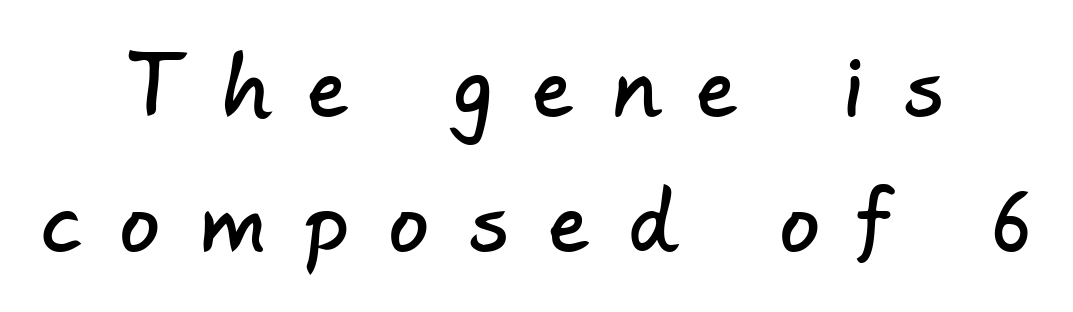
The image shows 80 px sans-serif type; set centered, normal line spacing (1.69x), unusually wide letter spacing (+0.49 em), not underlined; low stroke contrast and a small x-height.
